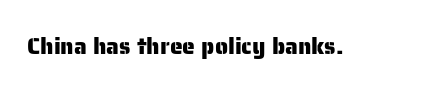
The image shows 23 px text type, upright; set normal letter spacing, not underlined.
